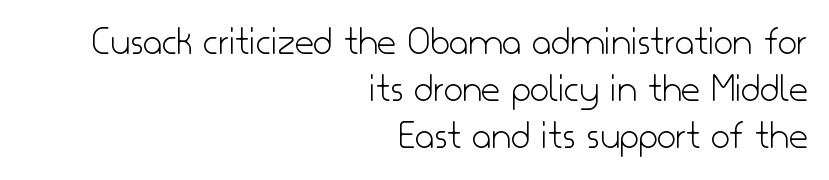
{"serif": "no", "italic": "no", "bold": "no", "weight": "light", "width": "normal", "stroke_contrast": "low", "x_height": "small", "monospaced": "no", "underline": "no", "align": "right", "line_spacing": "tight", "line_spacing_ratio": 1.15, "letter_spacing": "normal", "letter_spacing_em": 0.0, "glyph_px": 41}
